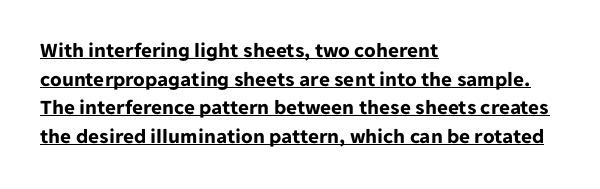
{"italic": "no", "bold": "yes", "underline": "yes", "align": "left", "line_spacing": "normal", "line_spacing_ratio": 1.36, "letter_spacing": "normal", "letter_spacing_em": 0.0, "glyph_px": 21}
